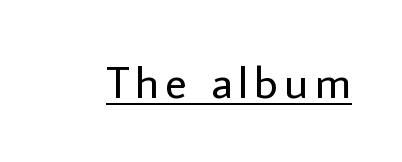
{"serif": "no", "italic": "no", "bold": "no", "weight": "regular", "width": "normal", "stroke_contrast": "low", "x_height": "medium", "monospaced": "no", "underline": "yes", "glyph_px": 45}
